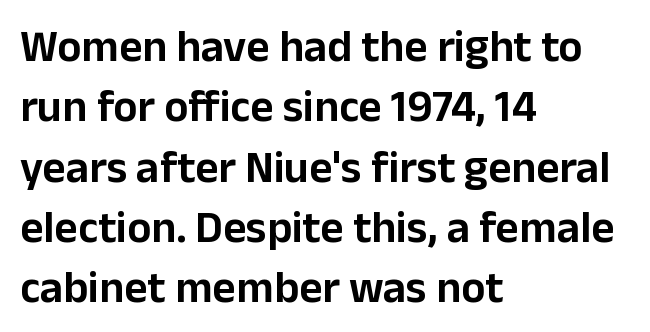
Q: Is the text italic (slanted)? A: No, it is upright.
Q: Is the typeface a serif or a sans-serif typeface? A: Sans-serif.
Q: Is the text underlined? A: No.
Q: How is the paragraph aligned? A: Left-aligned.
Q: Is the spacing between letters normal or unusually wide? A: Normal.
Q: Is the spacing between lines tight, normal or loose? A: Normal.
Q: Width (condensed, normal, or wide)? A: Normal.
Q: Stroke contrast? A: Low.
Q: x-height? A: Medium.
Q: Monospaced? A: No.
